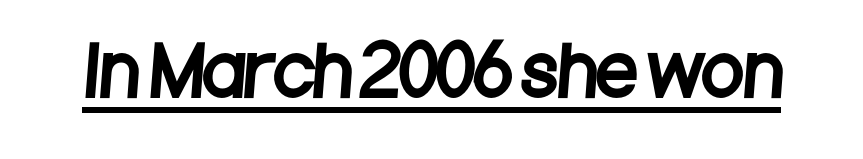
The image shows 68 px condensed sans-serif type; set normal letter spacing, underlined; low stroke contrast and a large x-height.
